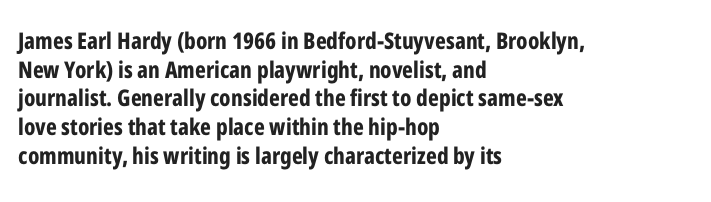
Q: Is the text bold? A: Yes.
Q: Is the text italic (slanted)? A: No, it is upright.
Q: Is the text underlined? A: No.
Q: How is the paragraph aligned? A: Left-aligned.
Q: Is the spacing between letters normal or unusually wide? A: Normal.
Q: Is the spacing between lines tight, normal or loose? A: Normal.
